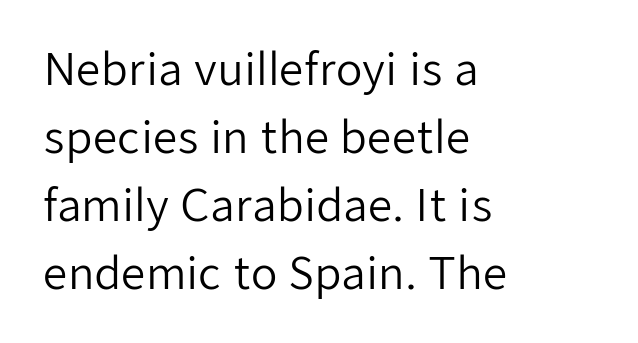
The image shows 43 px regular-weight sans-serif type, upright; set left-aligned, normal line spacing (1.58x), normal letter spacing, not underlined; low stroke contrast and a medium x-height.
